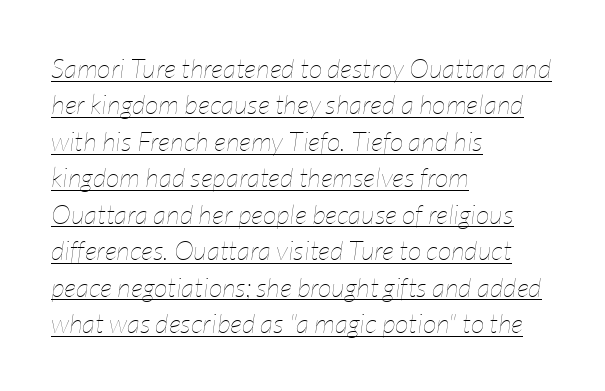
The image shows 27 px text type, italic (leaning right); set left-aligned, normal line spacing (1.35x), normal letter spacing, underlined.
